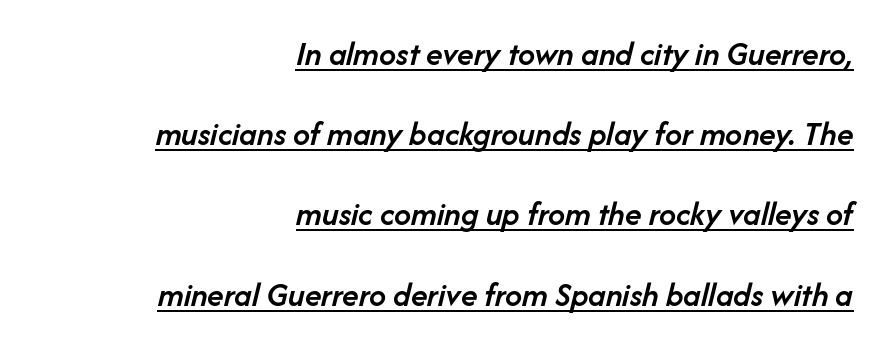
Q: Is the text bold? A: Semi-bold.
Q: Is the text italic (slanted)? A: Yes, it leans right by about 14 degrees.
Q: Is the text underlined? A: Yes.
Q: How is the paragraph aligned? A: Right-aligned.
Q: Is the spacing between letters normal or unusually wide? A: Normal.
Q: Is the spacing between lines tight, normal or loose? A: Loose.
Q: Width (condensed, normal, or wide)? A: Normal.
Q: Stroke contrast? A: Low.
Q: x-height? A: Medium.
Q: Monospaced? A: No.
